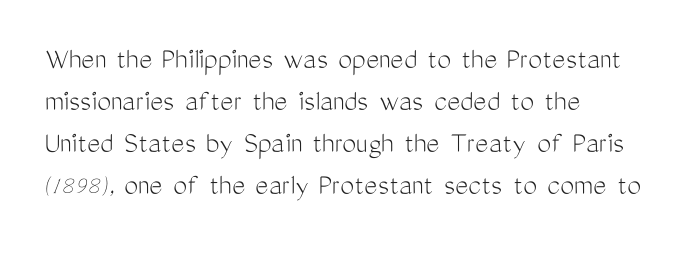
{"serif": "no", "italic": "no", "bold": "no", "weight": "light", "width": "condensed", "stroke_contrast": "medium", "x_height": "medium", "monospaced": "no", "underline": "no", "align": "left", "line_spacing": "normal", "line_spacing_ratio": 1.35, "letter_spacing": "normal", "letter_spacing_em": 0.0, "glyph_px": 31}
